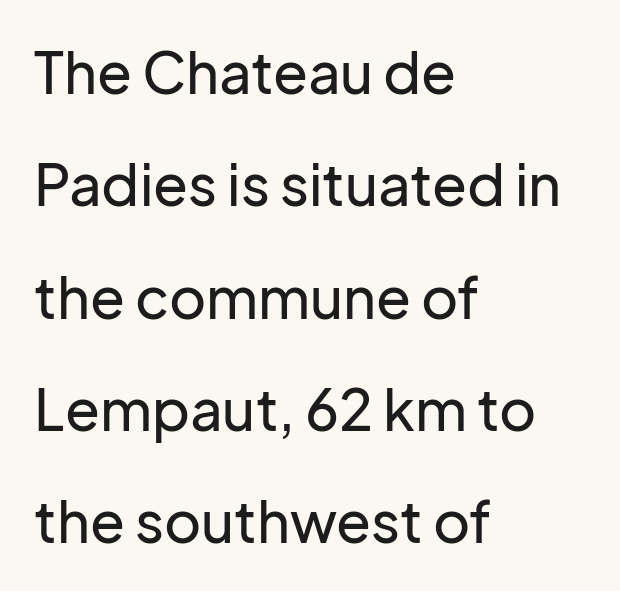
{"serif": "no", "italic": "no", "width": "normal", "stroke_contrast": "low", "x_height": "medium", "monospaced": "no", "underline": "no", "align": "left", "line_spacing": "loose", "line_spacing_ratio": 1.97, "letter_spacing": "normal", "letter_spacing_em": 0.0, "glyph_px": 57}
